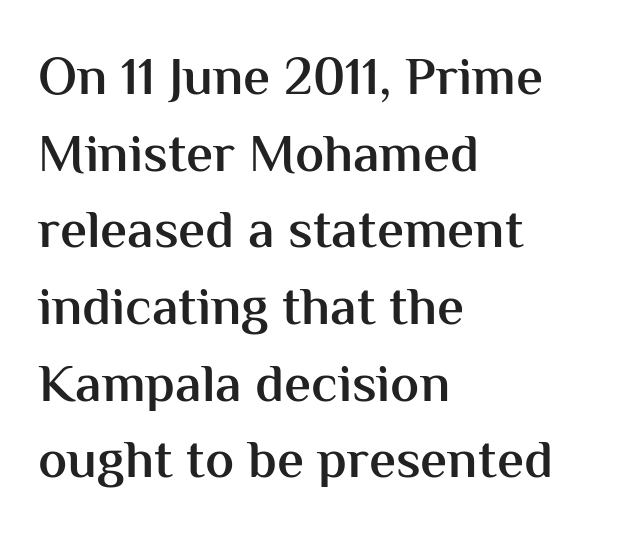
{"serif": "no", "italic": "no", "bold": "semi", "weight": "semibold", "width": "normal", "stroke_contrast": "medium", "x_height": "medium", "monospaced": "no", "underline": "no", "align": "left", "line_spacing": "normal", "line_spacing_ratio": 1.42, "letter_spacing": "normal", "letter_spacing_em": 0.0, "glyph_px": 54}
